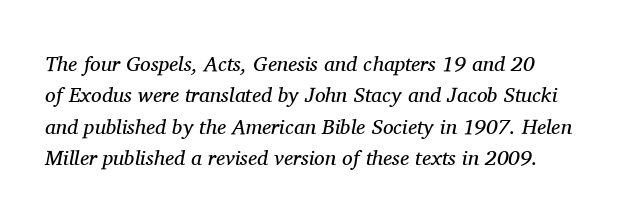
{"italic": "yes", "lean": "right", "slant_degrees": 11, "bold": "no", "underline": "no", "line_spacing": "normal", "line_spacing_ratio": 1.49, "letter_spacing": "normal", "letter_spacing_em": 0.0, "glyph_px": 21}
